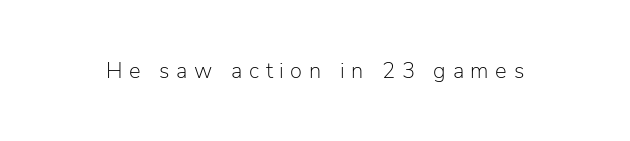
Q: Is the text bold? A: No.
Q: Is the text italic (slanted)? A: No, it is upright.
Q: Is the text underlined? A: No.
Q: Is the spacing between letters normal or unusually wide? A: Unusually wide.
